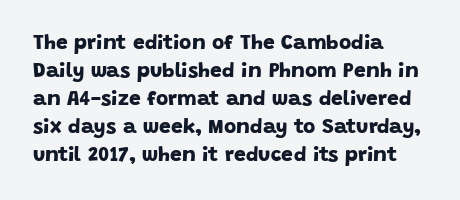
{"bold": "yes", "underline": "no", "align": "left", "line_spacing": "normal", "line_spacing_ratio": 1.33, "letter_spacing": "normal", "letter_spacing_em": 0.0, "glyph_px": 21}
